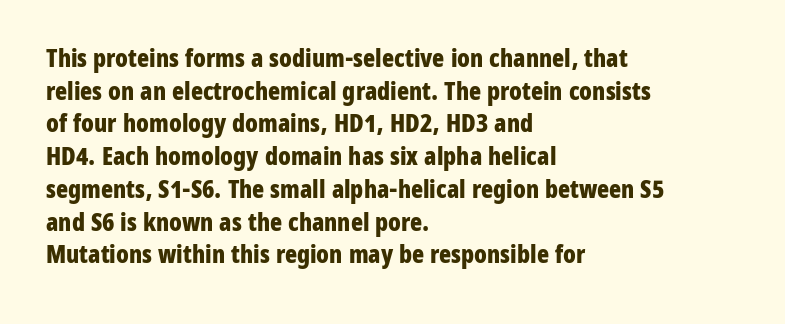
The image shows 25 px bold type, upright; set left-aligned, normal line spacing (1.31x), normal letter spacing, not underlined.
